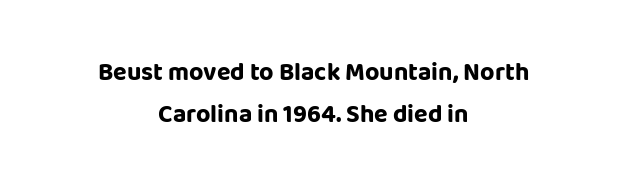
Posture: upright roman. In terms of letterspacing, this is plain default setting. The passage shown is emphatically bold. Leading: standard. The paragraph shown floats in the horizontal middle. This rendering features lettering with no underline.
